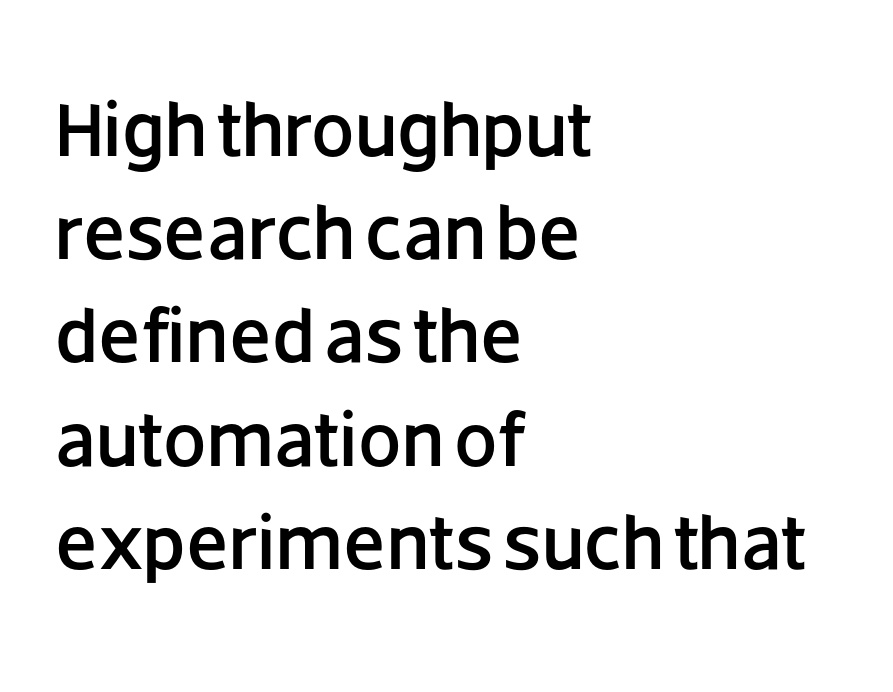
The image shows 77 px sans-serif type, upright; set left-aligned, normal line spacing (1.34x), normal letter spacing, not underlined; low stroke contrast and a large x-height.
